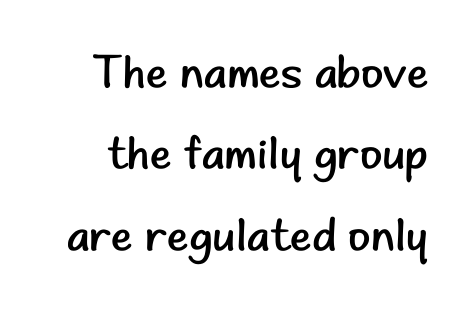
Q: Is the text bold? A: No.
Q: Is the text italic (slanted)? A: No, it is upright.
Q: Is the typeface a serif or a sans-serif typeface? A: Sans-serif.
Q: Is the text underlined? A: No.
Q: Is the spacing between letters normal or unusually wide? A: Normal.
Q: Width (condensed, normal, or wide)? A: Normal.
Q: Stroke contrast? A: Low.
Q: x-height? A: Small.
Q: Monospaced? A: No.
